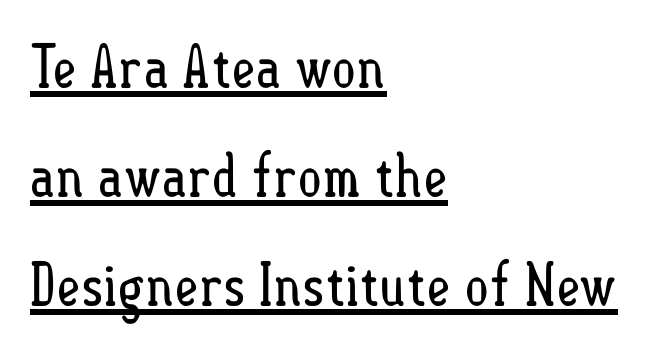
{"italic": "no", "bold": "no", "weight": "regular", "width": "condensed", "stroke_contrast": "low", "x_height": "small", "monospaced": "no", "underline": "yes", "align": "left", "line_spacing_ratio": 1.85, "letter_spacing": "normal", "letter_spacing_em": 0.0, "glyph_px": 59}
